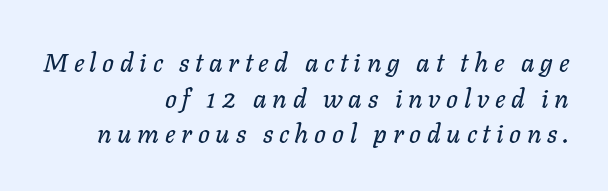
{"italic": "yes", "lean": "right", "slant_degrees": 11, "underline": "no", "align": "right", "line_spacing": "normal", "line_spacing_ratio": 1.37, "letter_spacing": "wide", "letter_spacing_em": 0.22, "glyph_px": 26}
